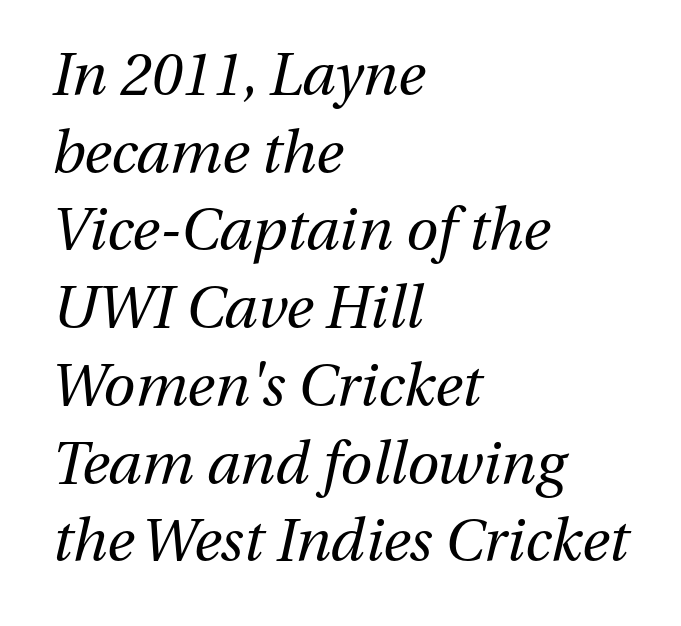
Tracking value appears to be zero — textbook default spacing. Is the type slanted? Yes — the strokes lean at a clear angle. Is the block centered? No — it sits flush against the left margin. The passage shown is typed in a proportional face where columns would drift. Horizontal bands of white between lines are of average thickness.
